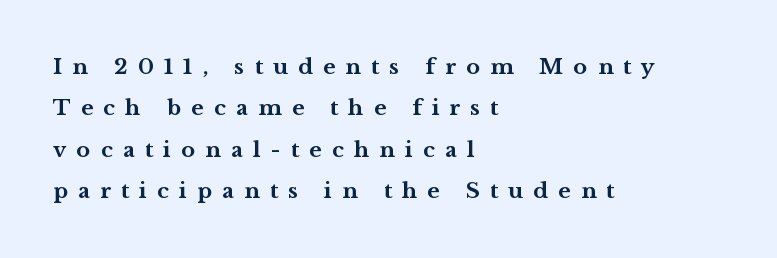
Q: Is the text bold? A: Yes.
Q: Is the text italic (slanted)? A: No, it is upright.
Q: Is the text underlined? A: No.
Q: How is the paragraph aligned? A: Left-aligned.
Q: Is the spacing between letters normal or unusually wide? A: Unusually wide.
Q: Is the spacing between lines tight, normal or loose? A: Loose.
